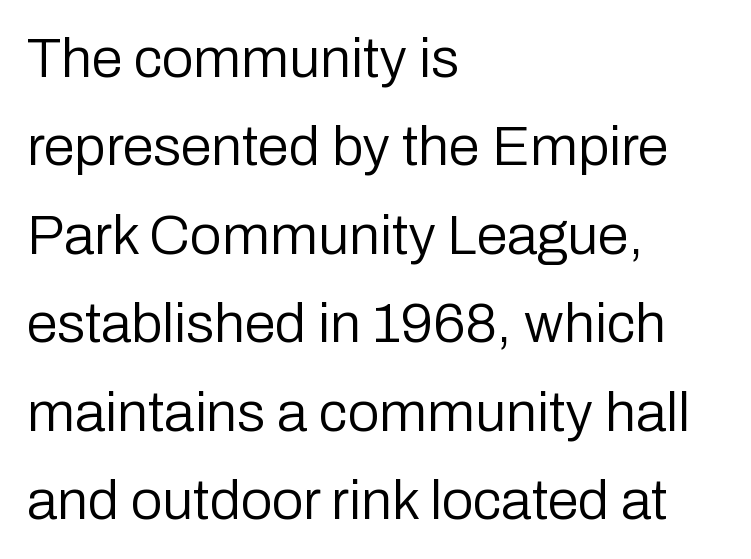
Q: Is the text bold? A: No.
Q: Is the text italic (slanted)? A: No, it is upright.
Q: Is the typeface a serif or a sans-serif typeface? A: Sans-serif.
Q: Is the text underlined? A: No.
Q: How is the paragraph aligned? A: Left-aligned.
Q: Is the spacing between letters normal or unusually wide? A: Normal.
Q: Is the spacing between lines tight, normal or loose? A: Normal.
Q: Width (condensed, normal, or wide)? A: Normal.
Q: Stroke contrast? A: Low.
Q: x-height? A: Medium.
Q: Monospaced? A: No.
